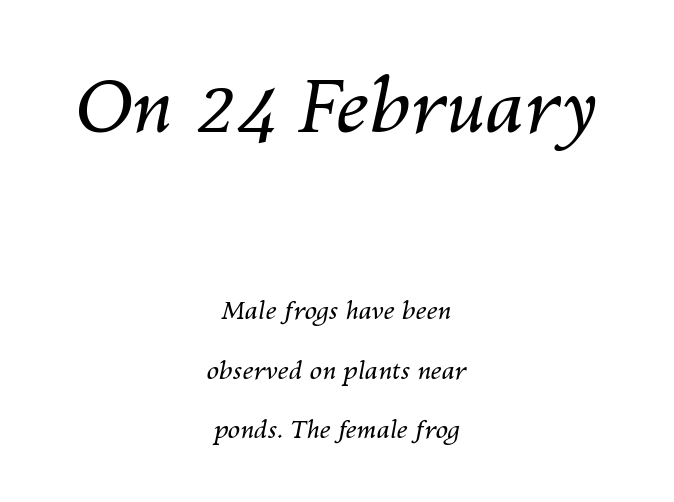
Q: Is the text bold? A: No.
Q: Is the text italic (slanted)? A: Yes, it leans right by about 10 degrees.
Q: Is the text underlined? A: No.
Q: How is the paragraph aligned? A: Centered.
Q: Is the spacing between letters normal or unusually wide? A: Normal.
Q: Is the spacing between lines tight, normal or loose? A: Loose.
Q: Which block of text is set in a larger size, the first (top) or the second (bottom)? A: The first (top) one.
Q: Width (condensed, normal, or wide)? A: Normal.
Q: Stroke contrast? A: Medium.
Q: x-height? A: Medium.
Q: Monospaced? A: No.
